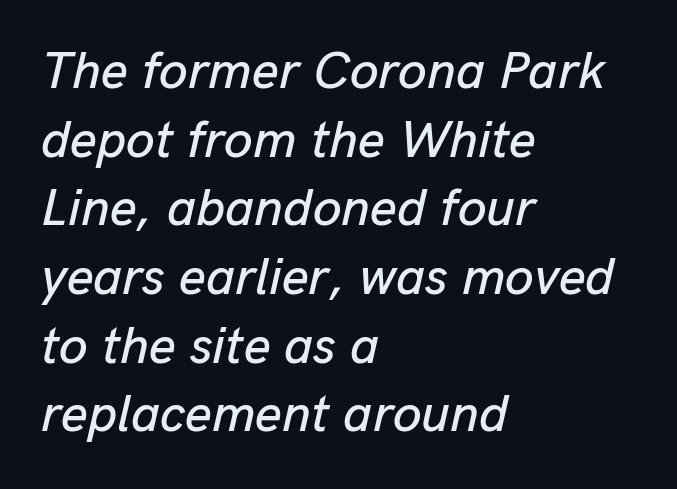
Is the block centered? No — it sits flush against the left margin. Each word holds together tightly as a unit, with standard inter-letter gaps. Rows of type keep a routine distance in the vertical direction. There's an unmistakable incline to the writing here. Words float on clear page, feet unadorned.
